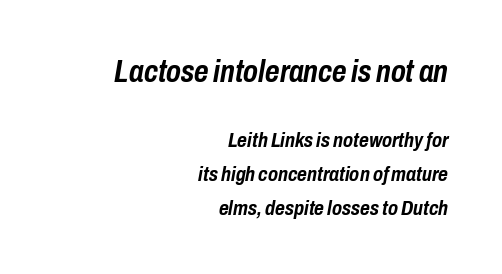
The image shows 31 px semibold, condensed type, italic (leaning right); set right-aligned, normal line spacing (1.6x), normal letter spacing, not underlined; the first (top) block is 1.48x larger; low stroke contrast and a medium x-height.
